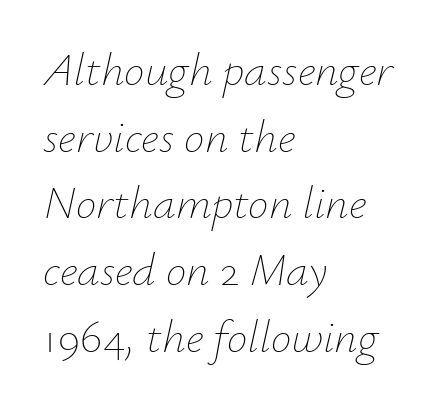
{"italic": "yes", "lean": "right", "slant_degrees": 12, "bold": "no", "weight": "thin", "width": "normal", "stroke_contrast": "low", "x_height": "small", "monospaced": "no", "underline": "no", "align": "left", "line_spacing": "normal", "line_spacing_ratio": 1.45, "letter_spacing": "normal", "letter_spacing_em": 0.0, "glyph_px": 46}
